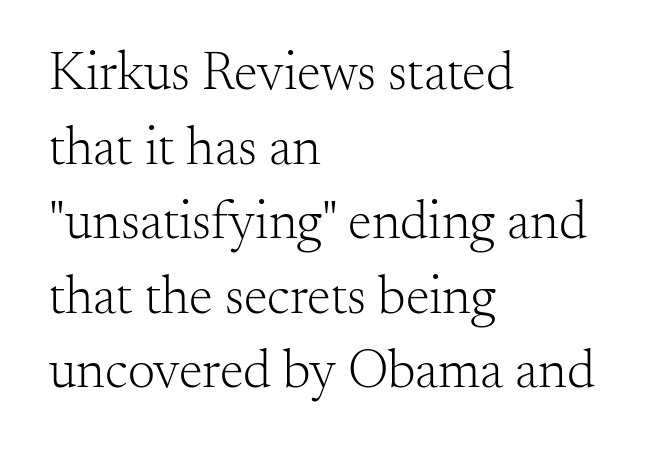
The image shows 54 px light serif type, upright; set left-aligned, normal line spacing (1.38x), normal letter spacing, not underlined; medium stroke contrast and a small x-height.
